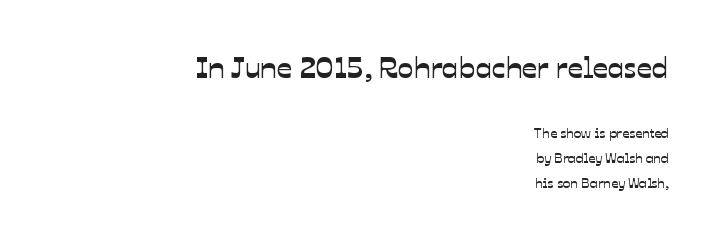
The image shows 30 px sans-serif type; set right-aligned, line spacing 1.79x, normal letter spacing, not underlined; the first (top) block is 2.14x larger; low stroke contrast and a medium x-height.
